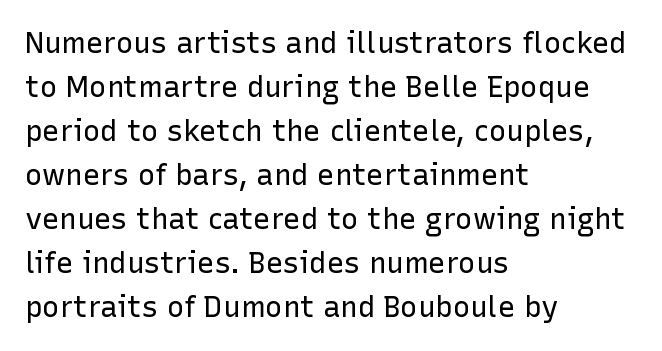
{"serif": "no", "italic": "no", "bold": "no", "weight": "regular", "width": "normal", "stroke_contrast": "low", "x_height": "medium", "monospaced": "no", "underline": "no", "align": "left", "line_spacing": "normal", "line_spacing_ratio": 1.52, "letter_spacing": "normal", "letter_spacing_em": 0.0, "glyph_px": 29}
